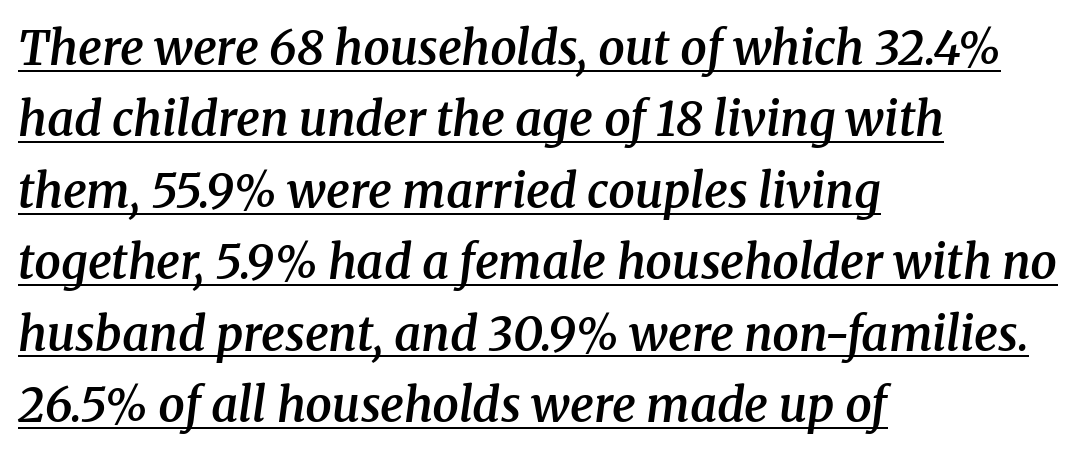
{"serif": "yes", "italic": "yes", "lean": "right", "slant_degrees": 8, "bold": "semi", "weight": "semibold", "width": "normal", "stroke_contrast": "medium", "x_height": "medium", "monospaced": "no", "underline": "yes", "align": "left", "line_spacing": "normal", "line_spacing_ratio": 1.52, "letter_spacing": "normal", "letter_spacing_em": 0.0, "glyph_px": 47}
